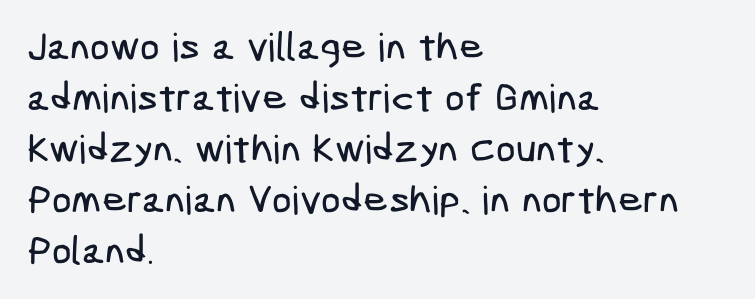
Q: Is the typeface a serif or a sans-serif typeface? A: Sans-serif.
Q: Is the text underlined? A: No.
Q: How is the paragraph aligned? A: Left-aligned.
Q: Is the spacing between letters normal or unusually wide? A: Normal.
Q: Is the spacing between lines tight, normal or loose? A: Normal.
Q: Width (condensed, normal, or wide)? A: Condensed.
Q: Stroke contrast? A: Low.
Q: x-height? A: Medium.
